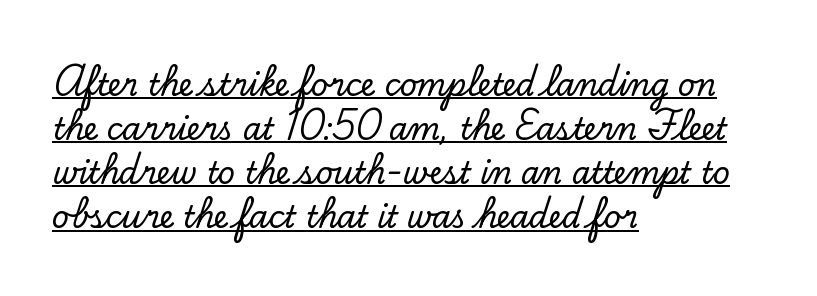
In terms of letterform style, serifs are clearly present. The rendered words wear a rule along their underside. Reading down the block, your eye returns to a fixed left position each line. These lines sit exactly where default settings would place them.
